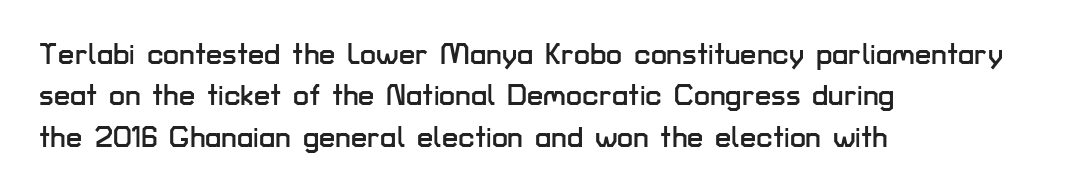
A student would call this left alignment; a typographer would say flush left, rag right. Are there feet on the stems? There aren't — it's a sans. This sample uses plain, unmodified letter spacing. Notice how descenders clear the ascenders below comfortably — that's standard leading. Spacing verdict: proportional, widths tailored to each character.
